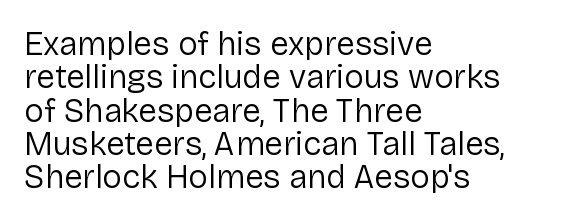
Heft: none added — not bold. Just letters on the line, the space beneath them empty. Posture: vertical. A typesetter would call this proportional, since set widths differ per character. Which margin do the lines hug? The left one — the right edge is uneven. The block of text is dense from top to bottom, with scant space between rows.
